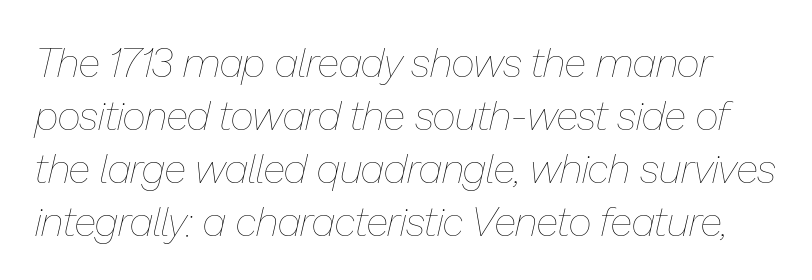
{"italic": "yes", "lean": "right", "slant_degrees": 13, "bold": "no", "weight": "thin", "width": "normal", "stroke_contrast": "low", "x_height": "medium", "monospaced": "no", "underline": "no", "line_spacing": "normal", "line_spacing_ratio": 1.29, "letter_spacing": "normal", "letter_spacing_em": 0.0, "glyph_px": 41}
